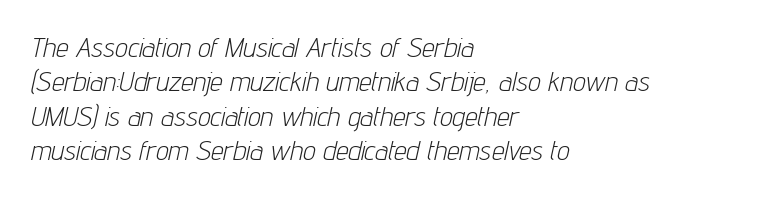
Is the type heavy? It reads as light-to-regular instead. A clean baseline with only descenders dipping below it. You could not count columns in this text — the font is proportionally spaced. The compositor pushed each line to the left boundary. Here the glyphs are tracked normally, forming tight word shapes. Characters are canted at an angle relative to the baseline's perpendicular.
